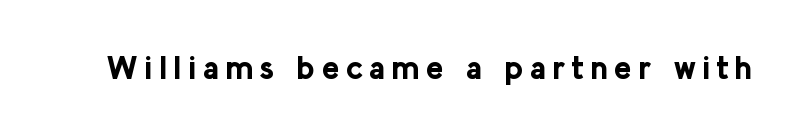
{"serif": "no", "italic": "no", "bold": "yes", "weight": "bold", "width": "normal", "stroke_contrast": "low", "x_height": "medium", "monospaced": "no", "underline": "no", "letter_spacing": "wide", "letter_spacing_em": 0.2, "glyph_px": 32}
